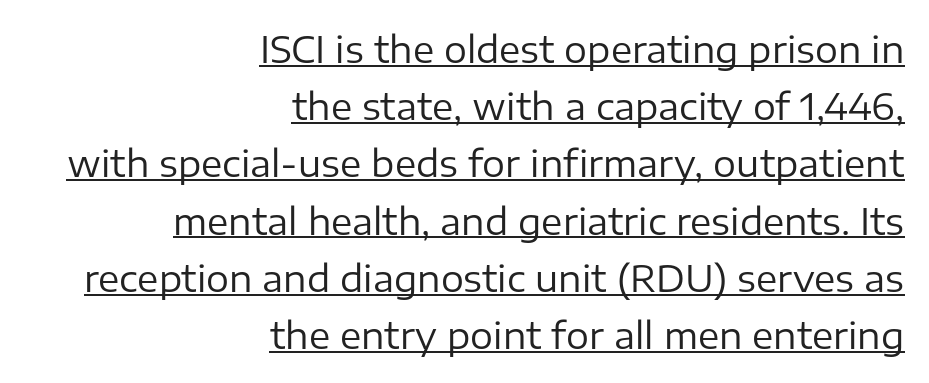
The image shows 36 px regular-weight sans-serif type, upright; set right-aligned, normal line spacing (1.59x), normal letter spacing, underlined; low stroke contrast and a medium x-height.
